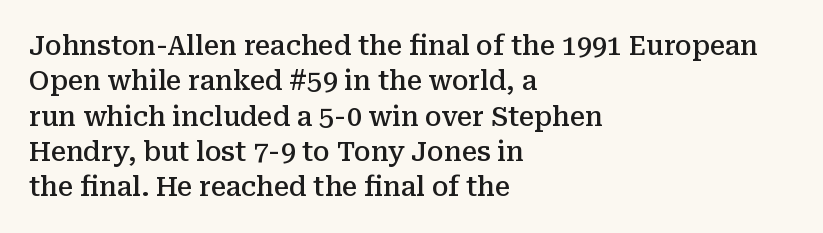
{"italic": "no", "bold": "semi", "underline": "no", "align": "left", "line_spacing": "normal", "line_spacing_ratio": 1.31, "letter_spacing": "normal", "letter_spacing_em": 0.0, "glyph_px": 27}
